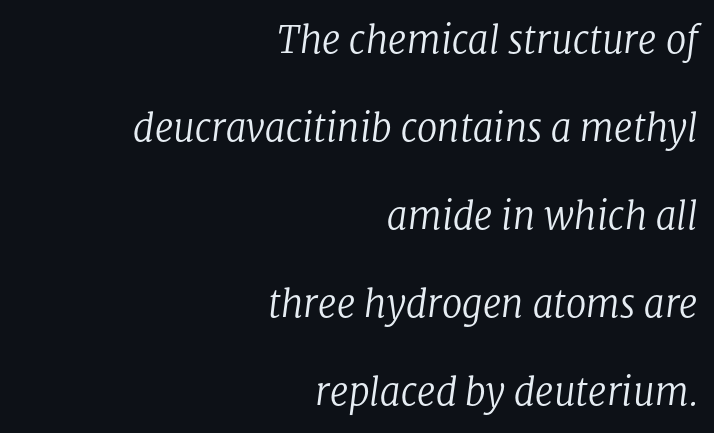
Old-style or modern, the face here clearly has serifs. Is there much room between lines? Yes — plenty of vertical air separates them. Short and long lines alike share a common ending point at right. The axis of the letterforms is tilted away from vertical. Has an underline been added? It has not.
